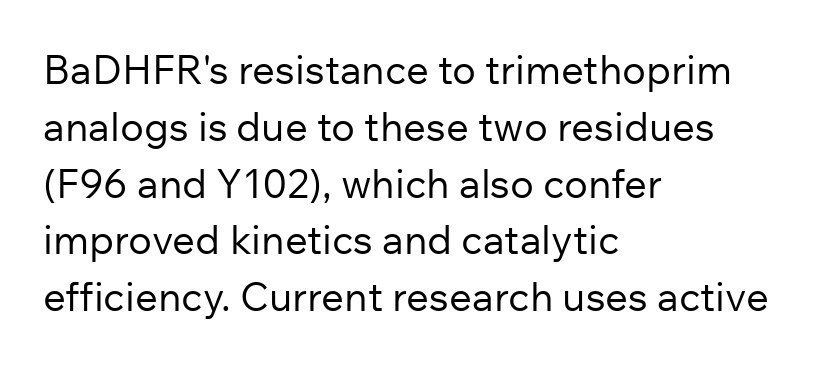
Q: Is the text bold? A: No.
Q: Is the text italic (slanted)? A: No, it is upright.
Q: Is the typeface a serif or a sans-serif typeface? A: Sans-serif.
Q: Is the text underlined? A: No.
Q: How is the paragraph aligned? A: Left-aligned.
Q: Is the spacing between letters normal or unusually wide? A: Normal.
Q: Is the spacing between lines tight, normal or loose? A: Normal.
Q: Width (condensed, normal, or wide)? A: Normal.
Q: Stroke contrast? A: Low.
Q: x-height? A: Medium.
Q: Monospaced? A: No.
